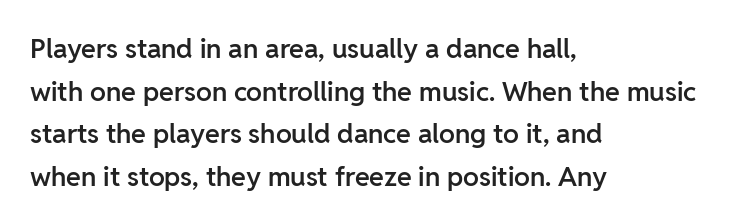
The characters look somewhat weighty, a semibold short of true bold. This sample uses an upright cut, with every glyph sitting square on the baseline. The horizontal fit of the characters is conventional and even. The ragged edge is on the right, which tells us the setting is flush left. This block has exactly the height ordinary leading produces. Glance below the letters and you will spot only blank space.
